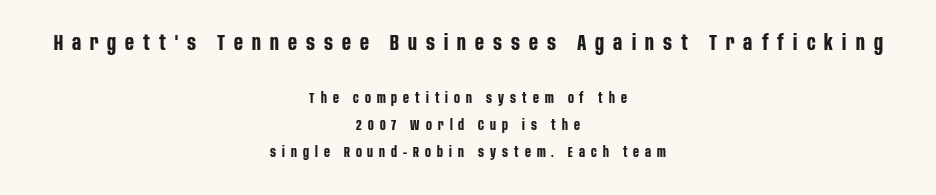
Q: Is the text bold? A: Yes.
Q: Is the text italic (slanted)? A: No, it is upright.
Q: Is the text underlined? A: No.
Q: How is the paragraph aligned? A: Centered.
Q: Is the spacing between letters normal or unusually wide? A: Unusually wide.
Q: Is the spacing between lines tight, normal or loose? A: Loose.
Q: Which block of text is set in a larger size, the first (top) or the second (bottom)? A: The first (top) one.
